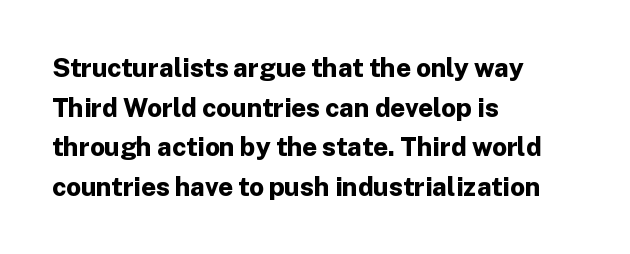
{"italic": "no", "bold": "yes", "underline": "no", "align": "left", "line_spacing": "normal", "line_spacing_ratio": 1.52, "letter_spacing": "normal", "letter_spacing_em": 0.0, "glyph_px": 26}
